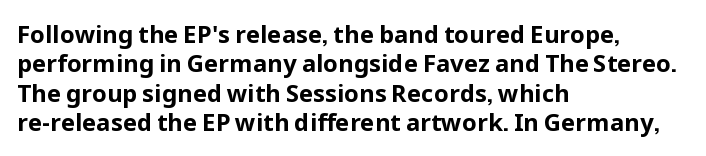
The image shows 24 px bold type, upright; set left-aligned, line spacing 1.22x, normal letter spacing, not underlined.
